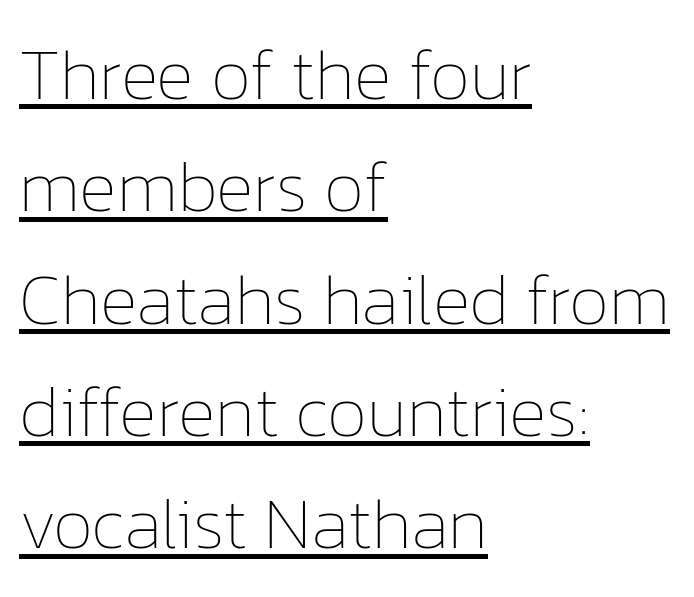
The image shows 72 px thin type, upright; set left-aligned, normal line spacing (1.56x), normal letter spacing, underlined; low stroke contrast and a medium x-height.
